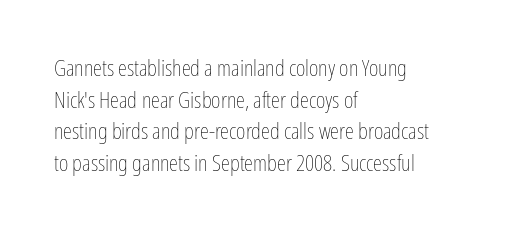
{"italic": "no", "bold": "no", "underline": "no", "align": "left", "line_spacing": "normal", "line_spacing_ratio": 1.37, "letter_spacing": "normal", "letter_spacing_em": 0.0, "glyph_px": 23}
